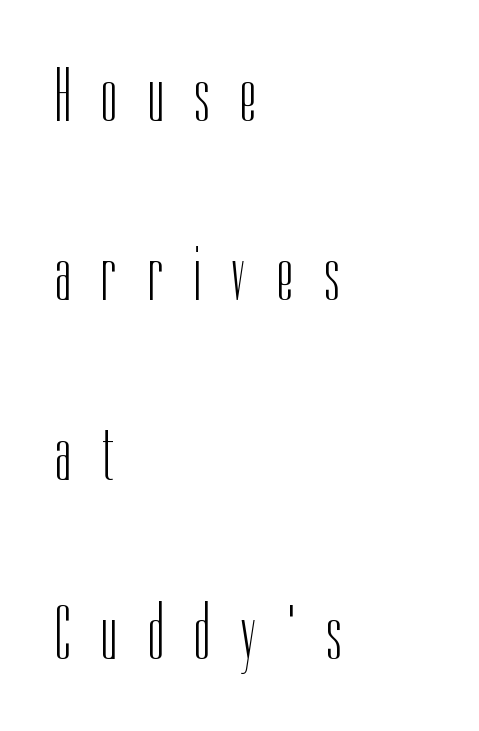
{"serif": "no", "italic": "no", "bold": "no", "weight": "light", "width": "condensed", "stroke_contrast": "low", "x_height": "medium", "monospaced": "no", "underline": "no", "align": "left", "line_spacing": "loose", "line_spacing_ratio": 2.33, "letter_spacing": "wide", "letter_spacing_em": 0.41, "glyph_px": 77}
